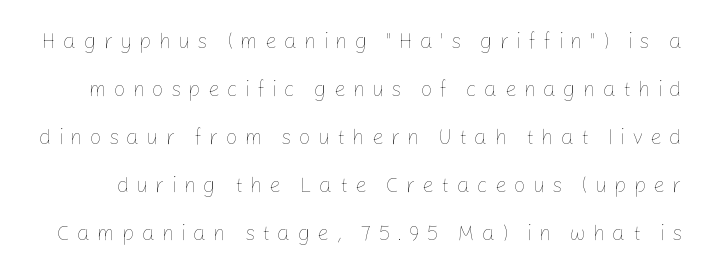
The image shows 21 px text type, upright; set loose line spacing (2.29x), unusually wide letter spacing (+0.33 em), not underlined.
